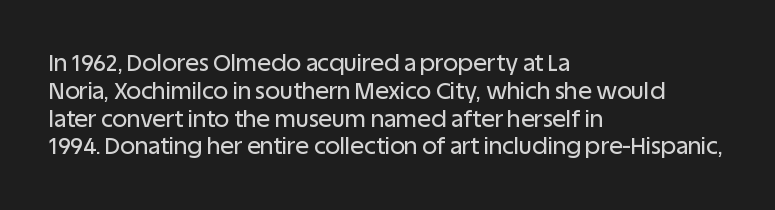
Q: Is the text italic (slanted)? A: No, it is upright.
Q: Is the text underlined? A: No.
Q: How is the paragraph aligned? A: Left-aligned.
Q: Is the spacing between letters normal or unusually wide? A: Normal.
